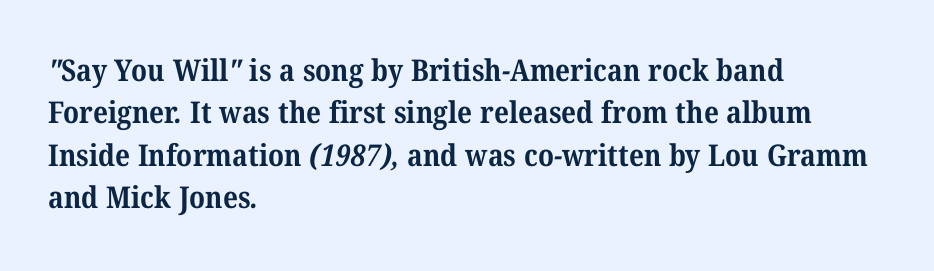
The image shows 30 px bold serif type; set left-aligned, normal line spacing (1.41x), normal letter spacing, not underlined; medium stroke contrast and a medium x-height.
